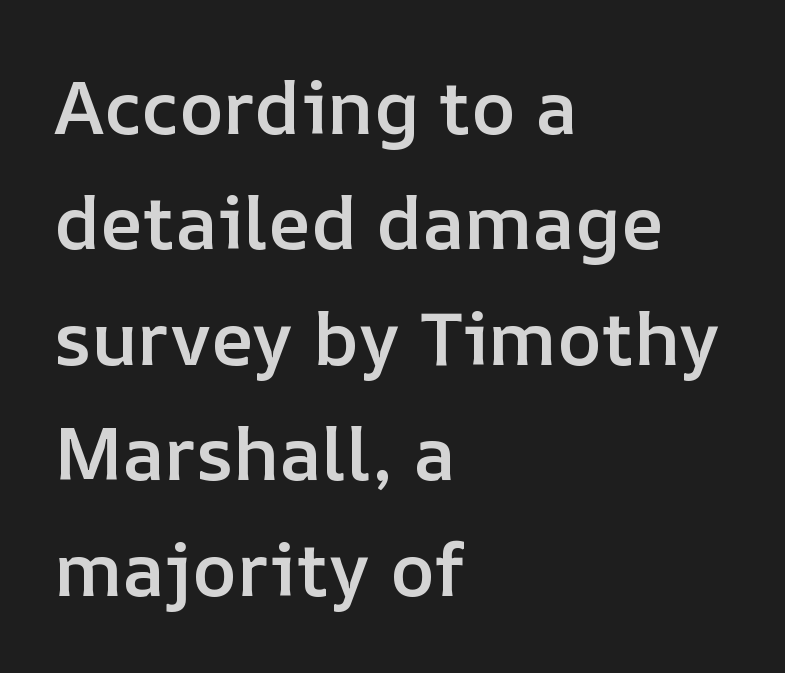
The face used here is proportionally spaced, like ordinary book or web type. Inter-character spacing is left at the font's built-in metrics. This sample uses an upright cut, with every glyph sitting square on the baseline. A student would call this left alignment; a typographer would say flush left, rag right.
